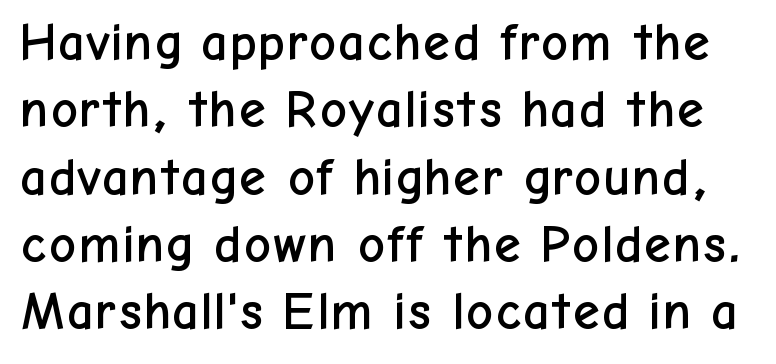
{"serif": "no", "italic": "no", "width": "normal", "stroke_contrast": "low", "x_height": "medium", "monospaced": "no", "underline": "no", "line_spacing": "normal", "line_spacing_ratio": 1.27, "letter_spacing": "normal", "letter_spacing_em": 0.0, "glyph_px": 53}
